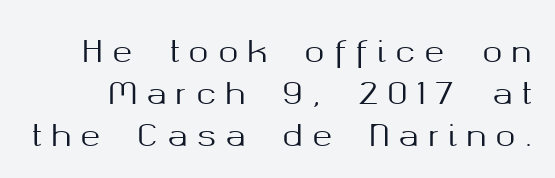
The image shows 30 px sans-serif type, upright; set normal line spacing (1.4x), unusually wide letter spacing (+0.31 em), not underlined; medium stroke contrast and a medium x-height.
